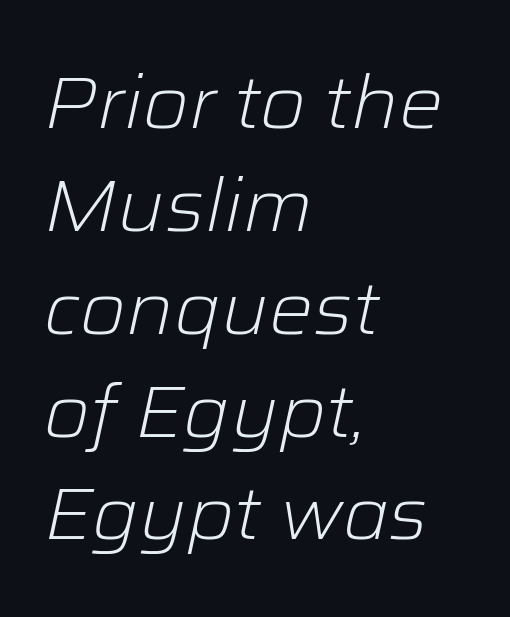
Q: Is the text bold? A: No.
Q: Is the text italic (slanted)? A: Yes, it leans right by about 12 degrees.
Q: Is the text underlined? A: No.
Q: How is the paragraph aligned? A: Left-aligned.
Q: Is the spacing between letters normal or unusually wide? A: Normal.
Q: Is the spacing between lines tight, normal or loose? A: Normal.
Q: Width (condensed, normal, or wide)? A: Normal.
Q: Stroke contrast? A: Low.
Q: x-height? A: Medium.
Q: Monospaced? A: No.
